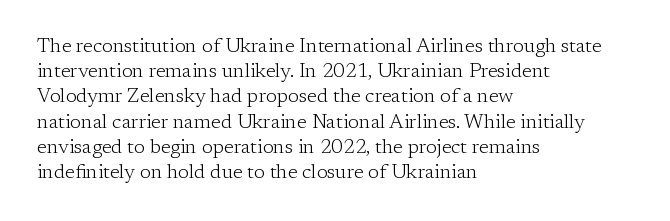
The image shows 20 px text type, upright; set left-aligned, normal line spacing (1.26x), normal letter spacing, not underlined.
